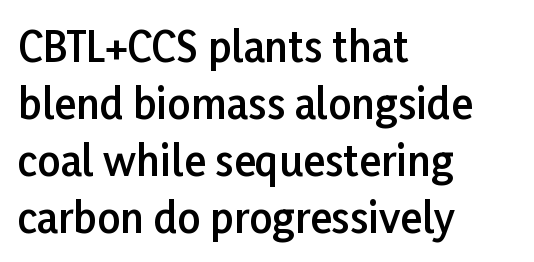
{"serif": "no", "italic": "no", "bold": "semi", "weight": "semibold", "width": "normal", "stroke_contrast": "low", "x_height": "medium", "monospaced": "no", "underline": "no", "align": "left", "line_spacing": "normal", "line_spacing_ratio": 1.39, "letter_spacing": "normal", "letter_spacing_em": 0.0, "glyph_px": 41}
